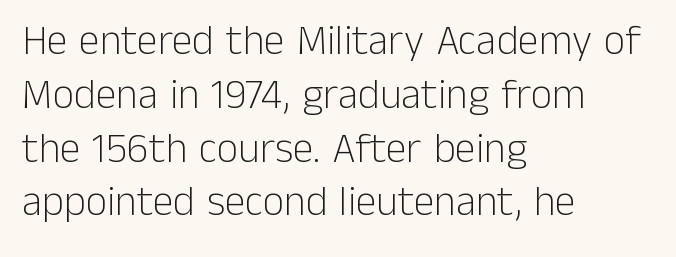
The passage shown stacks its lines at a standard gap. Horizontal alignment here is leftward, the default for most running prose. Summary of weight: not heavy and not bold. Here the glyphs are tracked normally, forming tight word shapes. Each letter keeps its own natural width here, so spacing adapts to shape.
